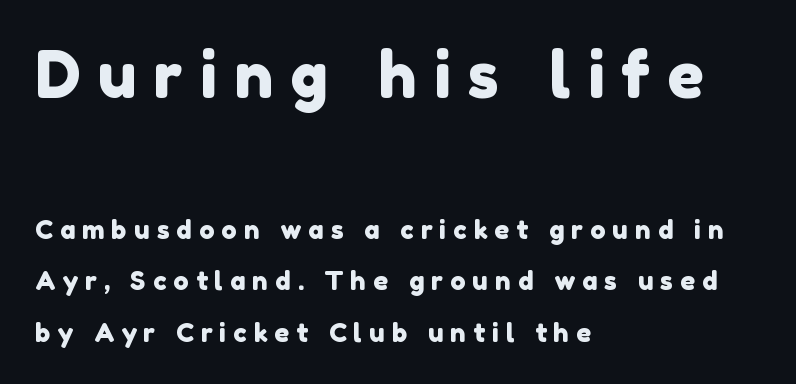
The face used here is a sans, in the tradition of grotesques and geometrics. Which chunk is bigger? The first one — the top block dwarfs the bottom. Leftover space on each line is placed entirely after the last word. Interline gaps are noticeably wide in this sample. Spacing verdict: proportional, widths tailored to each character. Descender tails drop into unmarked territory.
